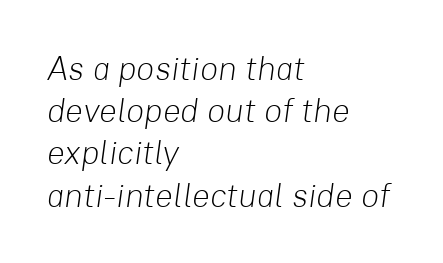
The image shows 33 px light type, italic (leaning right); set left-aligned, normal line spacing (1.28x), normal letter spacing, not underlined; low stroke contrast and a medium x-height.
